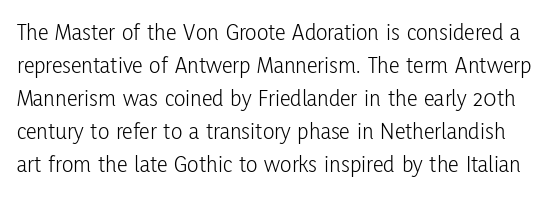
The image shows 24 px text type, upright; set normal line spacing (1.38x), normal letter spacing, not underlined.
